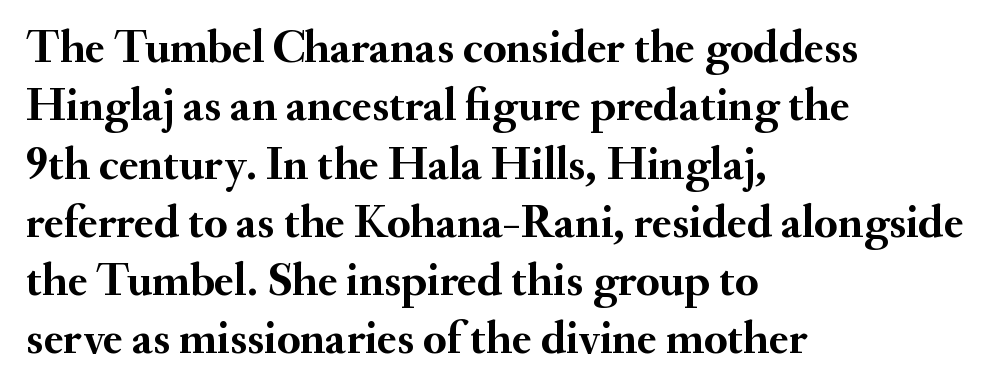
The image shows 47 px semibold serif type, upright; set left-aligned, line spacing 1.24x, normal letter spacing, not underlined; medium stroke contrast and a small x-height.
